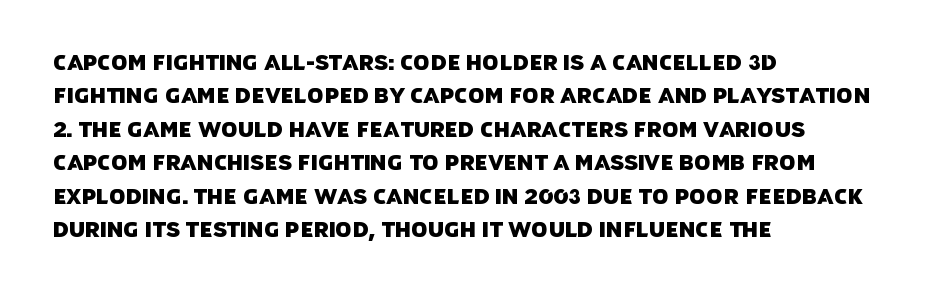
{"underline": "no", "align": "left", "line_spacing": "normal", "line_spacing_ratio": 1.59, "letter_spacing": "normal", "letter_spacing_em": 0.0, "glyph_px": 21}
